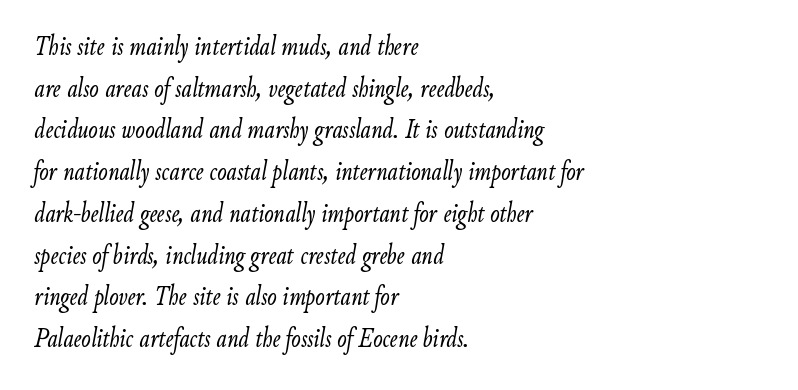
The image shows 28 px light, condensed type, italic (leaning right); set left-aligned, normal line spacing (1.49x), normal letter spacing, not underlined; low stroke contrast and a small x-height.
